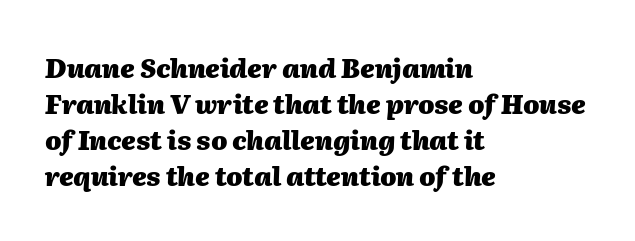
The image shows 26 px bold type, italic (leaning right); set left-aligned, normal line spacing (1.39x), normal letter spacing, not underlined.
